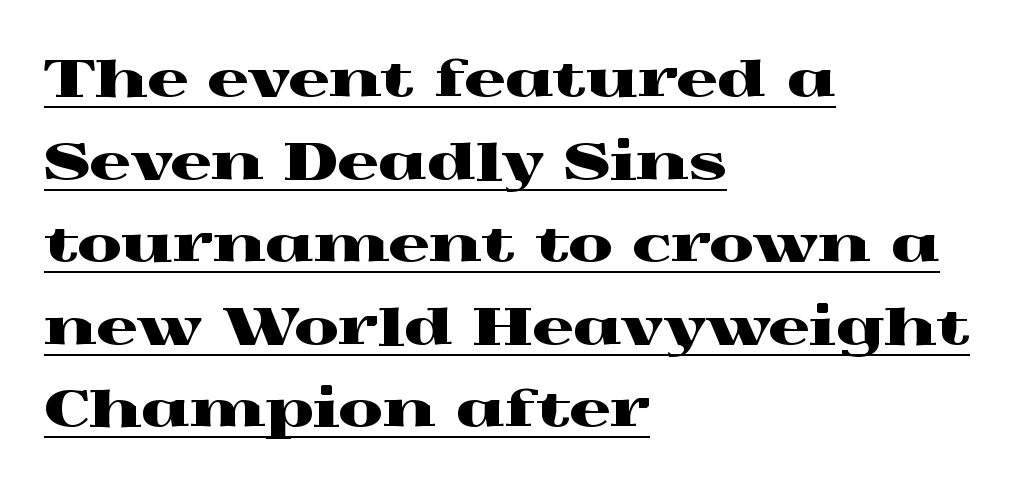
The image shows 51 px wide serif type, upright; set left-aligned, normal line spacing (1.62x), normal letter spacing, underlined; a medium x-height.
